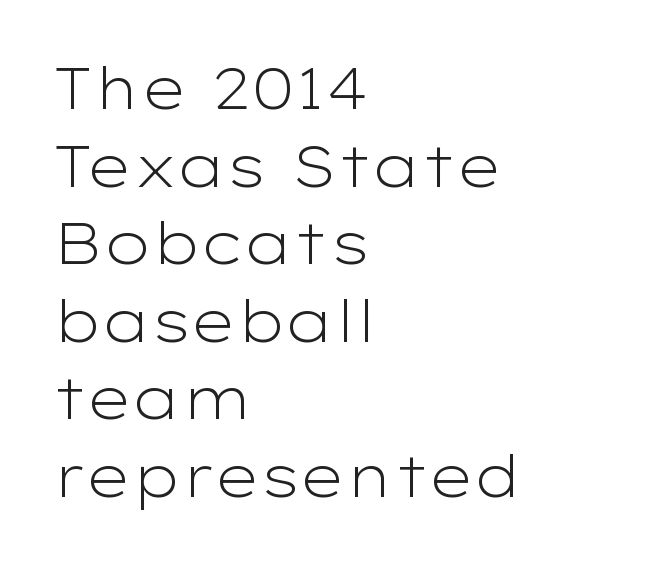
Q: Is the text bold? A: No.
Q: Is the text italic (slanted)? A: No, it is upright.
Q: Is the typeface a serif or a sans-serif typeface? A: Sans-serif.
Q: Is the text underlined? A: No.
Q: How is the paragraph aligned? A: Left-aligned.
Q: Is the spacing between letters normal or unusually wide? A: Normal.
Q: Is the spacing between lines tight, normal or loose? A: Normal.
Q: Width (condensed, normal, or wide)? A: Wide.
Q: Stroke contrast? A: Low.
Q: x-height? A: Medium.
Q: Monospaced? A: No.
